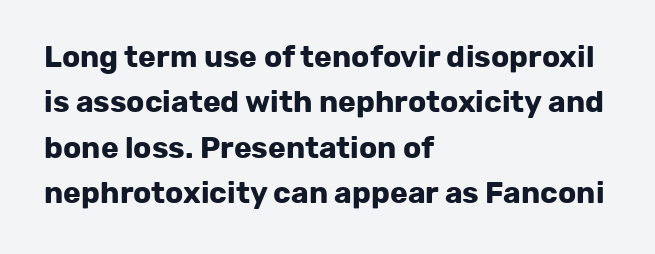
Q: Is the text bold? A: Yes.
Q: Is the text italic (slanted)? A: No, it is upright.
Q: Is the typeface a serif or a sans-serif typeface? A: Sans-serif.
Q: Is the text underlined? A: No.
Q: How is the paragraph aligned? A: Left-aligned.
Q: Is the spacing between letters normal or unusually wide? A: Normal.
Q: Is the spacing between lines tight, normal or loose? A: Normal.
Q: Width (condensed, normal, or wide)? A: Normal.
Q: Stroke contrast? A: Low.
Q: x-height? A: Medium.
Q: Monospaced? A: No.
